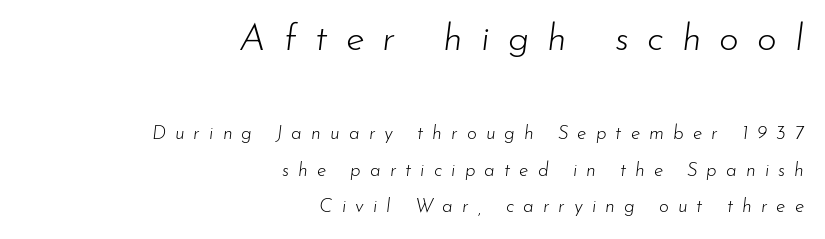
The image shows 38 px light type, italic (leaning right); set right-aligned, loose line spacing (1.92x), unusually wide letter spacing (+0.48 em), not underlined; the first (top) block is 2.0x larger; low stroke contrast and a small x-height.
